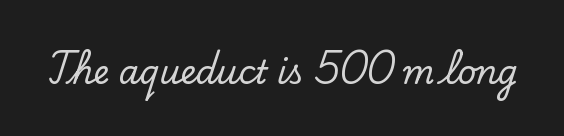
{"serif": "yes", "width": "normal", "stroke_contrast": "low", "x_height": "small", "monospaced": "no", "underline": "no", "letter_spacing": "normal", "letter_spacing_em": 0.0, "glyph_px": 32}
